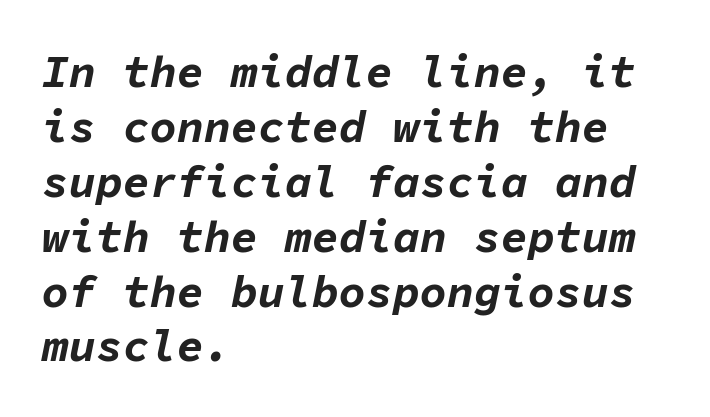
{"italic": "yes", "lean": "right", "slant_degrees": 11, "bold": "yes", "weight": "bold", "width": "normal", "stroke_contrast": "low", "x_height": "medium", "monospaced": "yes", "underline": "no", "align": "left", "line_spacing_ratio": 1.22, "letter_spacing": "normal", "letter_spacing_em": 0.0, "glyph_px": 45}
